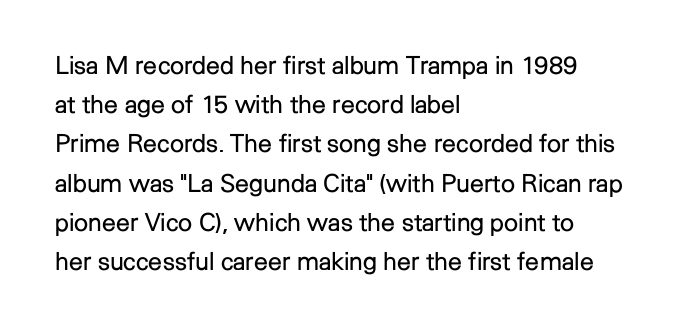
Is this a heavy cut? Hardly; it is regular or lighter. In CSS terms this would be text-align: left. Words appear dense and cohesive because spacing is normal. The gap between lines stays unmarked. Reading down the column, the eye jumps a familiar distance to each next line. This is roman type, the default non-slanted kind.
